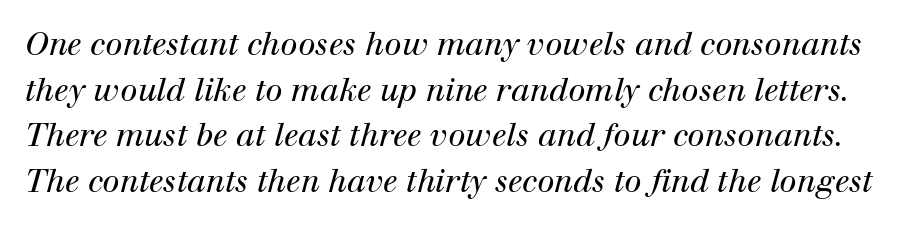
Q: Is the text bold? A: No.
Q: Is the text italic (slanted)? A: Yes, it leans right by about 12 degrees.
Q: Is the typeface a serif or a sans-serif typeface? A: Serif.
Q: Is the text underlined? A: No.
Q: Is the spacing between letters normal or unusually wide? A: Normal.
Q: Is the spacing between lines tight, normal or loose? A: Normal.
Q: Width (condensed, normal, or wide)? A: Normal.
Q: Stroke contrast? A: High.
Q: x-height? A: Medium.
Q: Monospaced? A: No.
